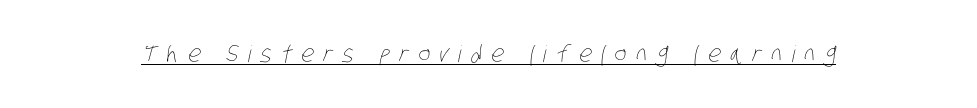
Q: Is the text bold? A: No.
Q: Is the text underlined? A: Yes.
Q: Is the spacing between letters normal or unusually wide? A: Unusually wide.
